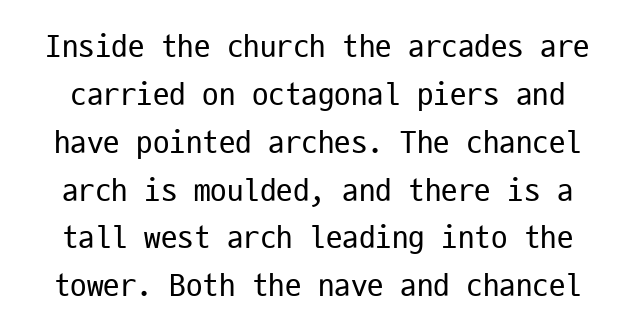
{"serif": "no", "italic": "no", "bold": "no", "weight": "regular", "width": "condensed", "stroke_contrast": "low", "x_height": "medium", "monospaced": "yes", "underline": "no", "line_spacing": "normal", "line_spacing_ratio": 1.45, "letter_spacing": "normal", "letter_spacing_em": 0.0, "glyph_px": 33}
